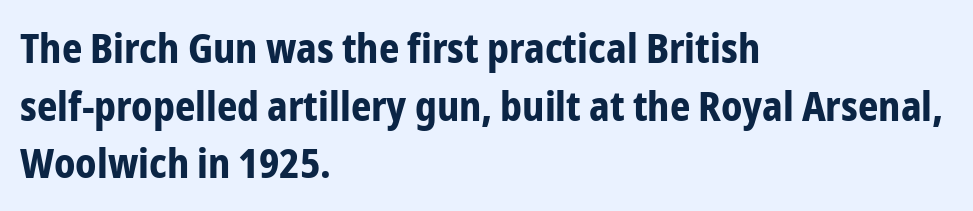
The image shows 40 px bold, condensed sans-serif type, upright; set left-aligned, normal line spacing (1.44x), normal letter spacing, not underlined; low stroke contrast and a medium x-height.
